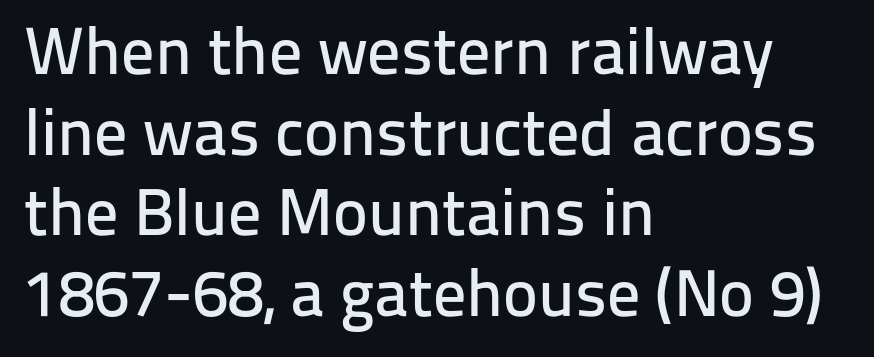
This sample uses an upright cut, with every glyph sitting square on the baseline. The face used here is proportionally spaced, like ordinary book or web type. All the whitespace from short lines collects on the right. Any mark beneath the type? The region is blank.
